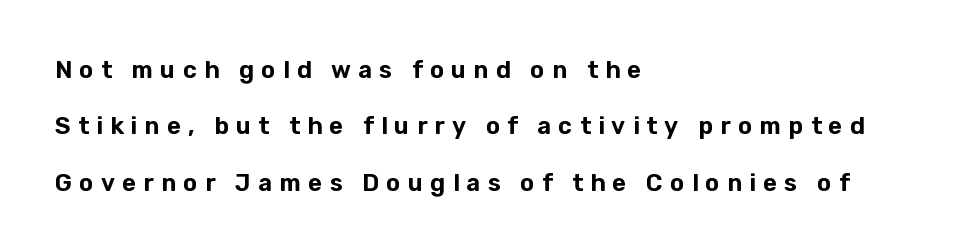
The image shows 24 px text type, upright; set left-aligned, loose line spacing (2.35x), unusually wide letter spacing (+0.3 em), not underlined.
